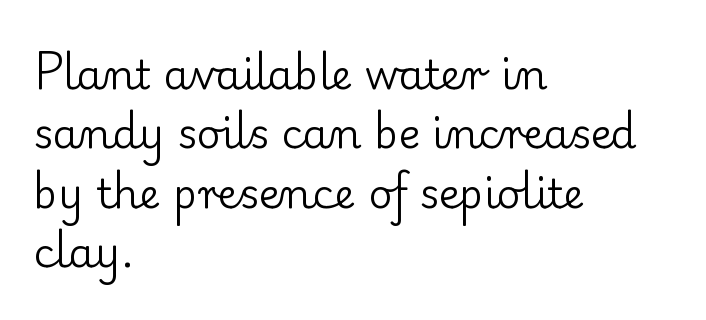
The image shows 41 px regular-weight serif type, upright; set left-aligned, normal line spacing (1.45x), normal letter spacing, not underlined; low stroke contrast and a small x-height.
